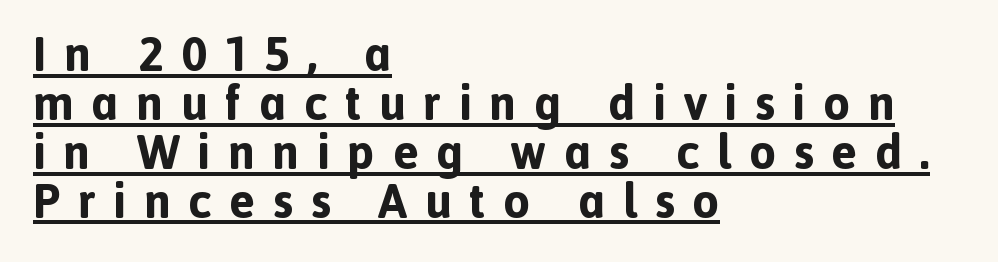
Quick note: not italic, upright. Descenders here cross a horizontal rule under the line. The letters are bold, with thick, heavy strokes. The rag falls on the right side of this text block. Tracking value appears strongly positive — letters spread wide. A typesetter would call this leading minimal, almost set solid.
